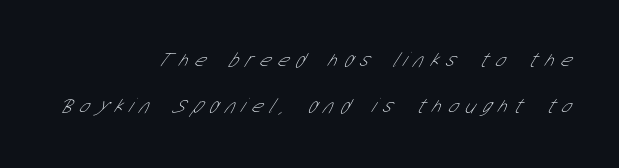
Q: Is the text bold? A: No.
Q: Is the text underlined? A: No.
Q: How is the paragraph aligned? A: Right-aligned.
Q: Is the spacing between letters normal or unusually wide? A: Unusually wide.
Q: Is the spacing between lines tight, normal or loose? A: Loose.
